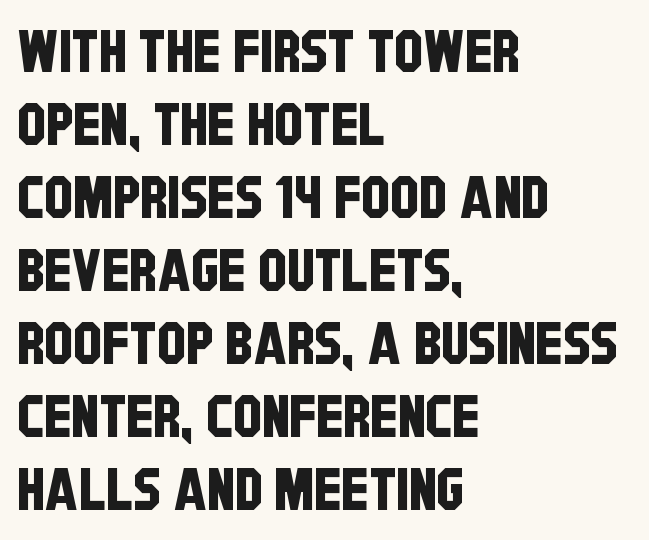
Q: Is the typeface a serif or a sans-serif typeface? A: Sans-serif.
Q: Is the text underlined? A: No.
Q: How is the paragraph aligned? A: Left-aligned.
Q: Is the spacing between letters normal or unusually wide? A: Normal.
Q: Is the spacing between lines tight, normal or loose? A: Normal.
Q: Width (condensed, normal, or wide)? A: Condensed.
Q: Stroke contrast? A: Low.
Q: x-height? A: Large.
Q: Monospaced? A: No.
